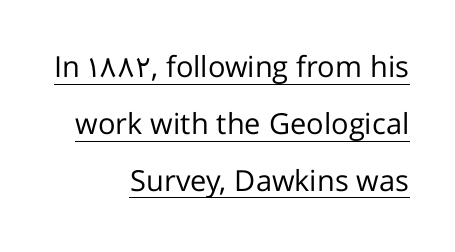
The image shows 29 px regular-weight sans-serif type, upright; set right-aligned, loose line spacing (1.96x), normal letter spacing, underlined; low stroke contrast and a medium x-height.
